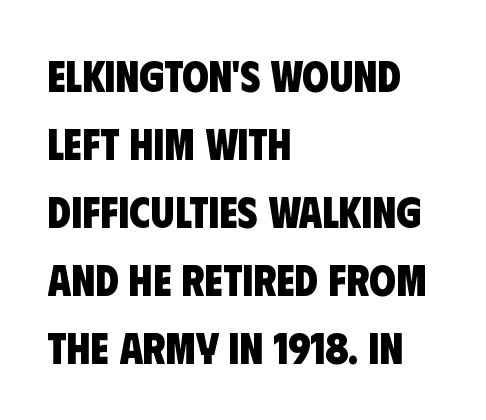
{"serif": "no", "bold": "yes", "weight": "heavy", "width": "condensed", "stroke_contrast": "low", "x_height": "large", "monospaced": "no", "underline": "no", "align": "left", "line_spacing": "normal", "line_spacing_ratio": 1.58, "letter_spacing": "normal", "letter_spacing_em": 0.0, "glyph_px": 43}
